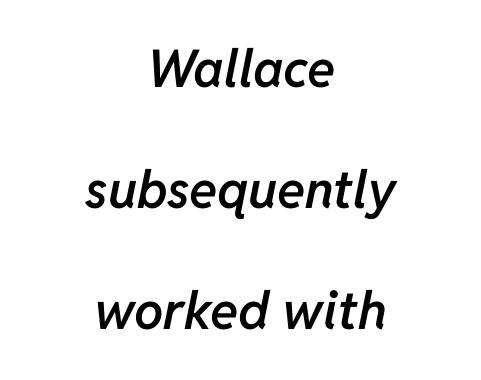
The image shows 52 px semibold type, italic (leaning right); set centered, loose line spacing (2.33x), normal letter spacing, not underlined; low stroke contrast and a medium x-height.
